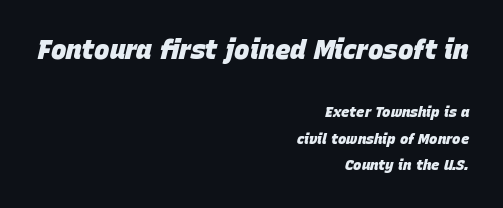
The image shows 26 px bold type, italic (leaning right); set right-aligned, line spacing 1.87x, normal letter spacing, not underlined; the first (top) block is 1.86x larger.
